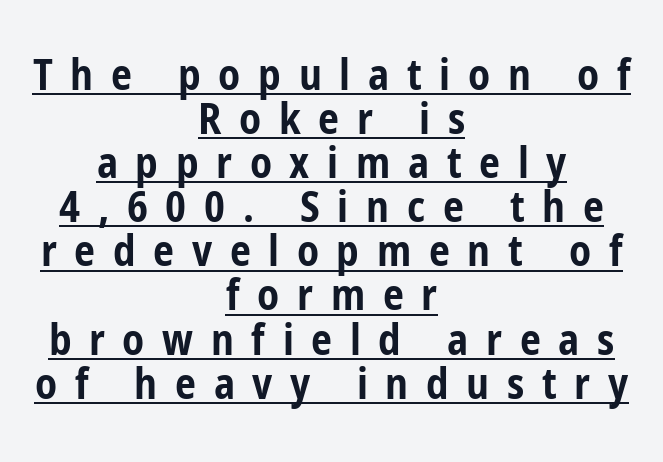
Q: Is the text bold? A: Yes.
Q: Is the text italic (slanted)? A: No, it is upright.
Q: Is the typeface a serif or a sans-serif typeface? A: Sans-serif.
Q: Is the text underlined? A: Yes.
Q: How is the paragraph aligned? A: Centered.
Q: Is the spacing between letters normal or unusually wide? A: Unusually wide.
Q: Is the spacing between lines tight, normal or loose? A: Tight.
Q: Width (condensed, normal, or wide)? A: Condensed.
Q: Stroke contrast? A: Low.
Q: x-height? A: Medium.
Q: Monospaced? A: No.
